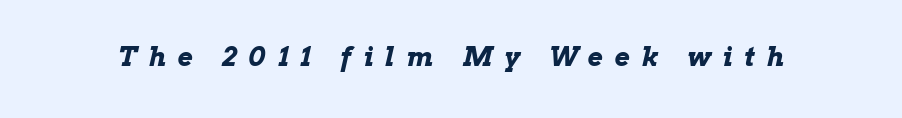
{"italic": "yes", "lean": "right", "slant_degrees": 13, "bold": "yes", "underline": "no", "letter_spacing": "wide", "letter_spacing_em": 0.46, "glyph_px": 26}
